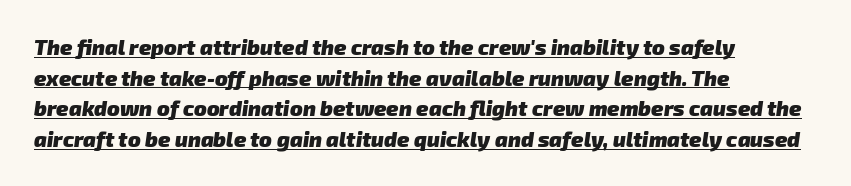
{"bold": "yes", "underline": "yes", "align": "left", "line_spacing": "normal", "line_spacing_ratio": 1.46, "letter_spacing": "normal", "letter_spacing_em": 0.0, "glyph_px": 21}
